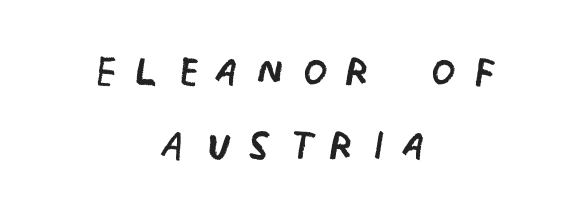
Do the characters align in a grid? No, the font is proportional. Words appear elongated and porous because spacing is wide. The passage shown is not underscored anywhere. These lines sit exactly where default settings would place them.
